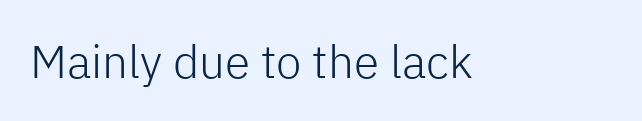
The letters advance in unequal steps, a hallmark of proportional type. Weight: regular or lighter. To sum up the face: it is a sans, with no serifs. Honestly, the letter spacing is just normal — you wouldn't notice it.
